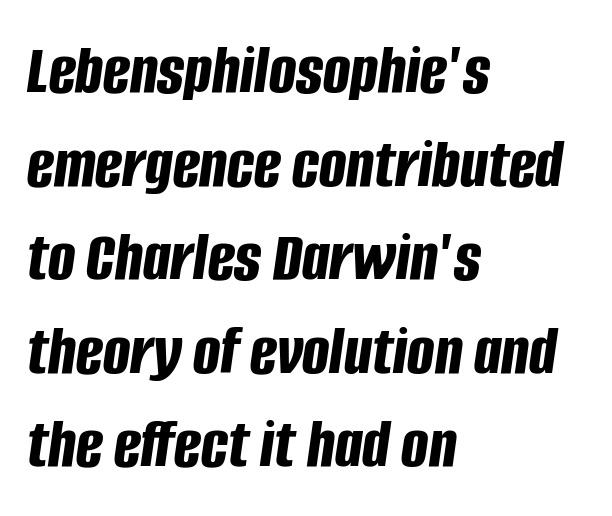
The image shows 72 px bold, condensed type, italic (leaning right); set left-aligned, normal line spacing (1.3x), normal letter spacing, not underlined; low stroke contrast and a large x-height.
